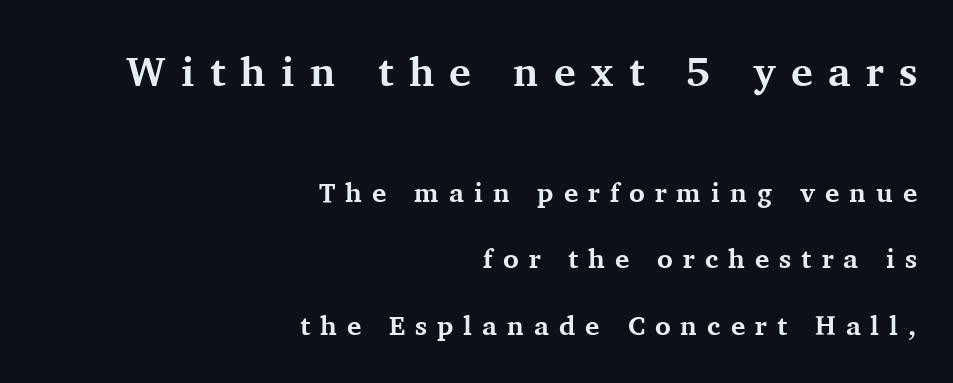
{"serif": "yes", "italic": "no", "bold": "yes", "weight": "bold", "width": "normal", "stroke_contrast": "medium", "x_height": "medium", "monospaced": "no", "underline": "no", "align": "right", "line_spacing": "loose", "line_spacing_ratio": 2.45, "letter_spacing": "wide", "letter_spacing_em": 0.37, "larger_block": "first", "size_ratio": 1.52, "glyph_px": 41}
